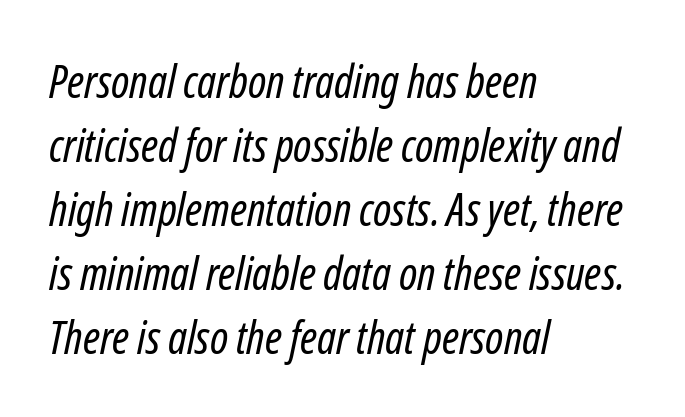
{"italic": "yes", "lean": "right", "slant_degrees": 12, "bold": "no", "weight": "regular", "width": "condensed", "stroke_contrast": "low", "x_height": "medium", "monospaced": "no", "underline": "no", "align": "left", "line_spacing": "normal", "line_spacing_ratio": 1.42, "letter_spacing": "normal", "letter_spacing_em": 0.0, "glyph_px": 45}
